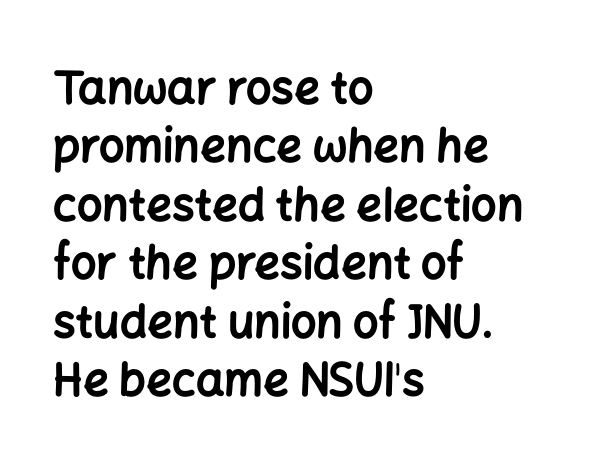
{"serif": "no", "italic": "no", "bold": "yes", "weight": "bold", "width": "normal", "stroke_contrast": "low", "x_height": "medium", "monospaced": "no", "underline": "no", "align": "left", "line_spacing": "normal", "line_spacing_ratio": 1.3, "letter_spacing": "normal", "letter_spacing_em": 0.0, "glyph_px": 45}
